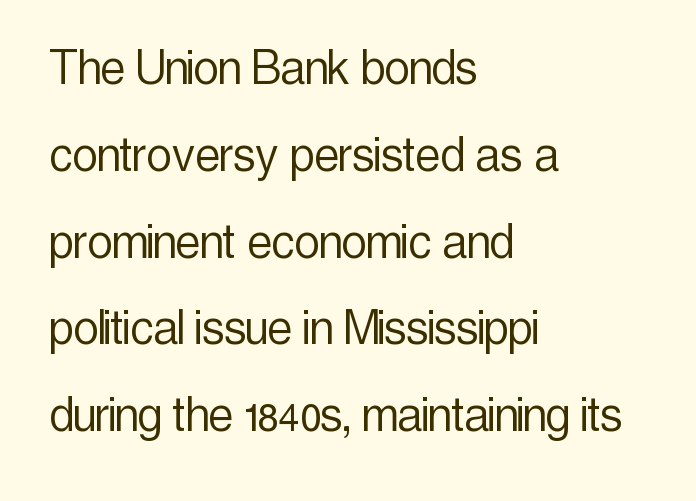
Q: Is the text bold? A: No.
Q: Is the text italic (slanted)? A: No, it is upright.
Q: Is the typeface a serif or a sans-serif typeface? A: Sans-serif.
Q: Is the text underlined? A: No.
Q: How is the paragraph aligned? A: Left-aligned.
Q: Is the spacing between letters normal or unusually wide? A: Normal.
Q: Is the spacing between lines tight, normal or loose? A: Normal.
Q: Width (condensed, normal, or wide)? A: Condensed.
Q: x-height? A: Medium.
Q: Monospaced? A: No.
